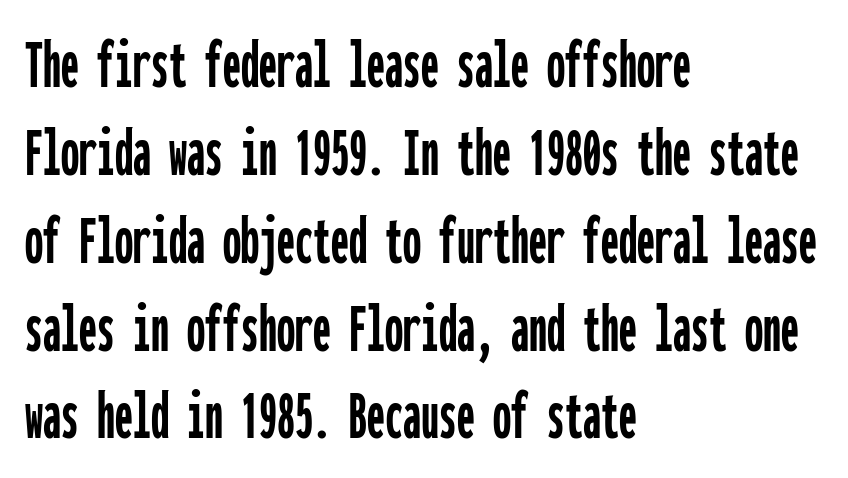
The image shows 72 px condensed sans-serif type, upright, monospaced; set left-aligned, line spacing 1.22x, normal letter spacing, not underlined; low stroke contrast and a medium x-height.
